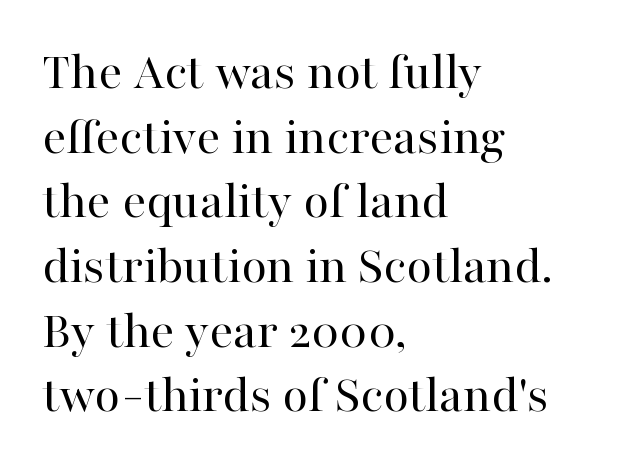
{"serif": "yes", "italic": "no", "bold": "no", "weight": "regular", "width": "normal", "stroke_contrast": "high", "x_height": "medium", "monospaced": "no", "underline": "no", "align": "left", "line_spacing_ratio": 1.22, "letter_spacing": "normal", "letter_spacing_em": 0.0, "glyph_px": 53}
